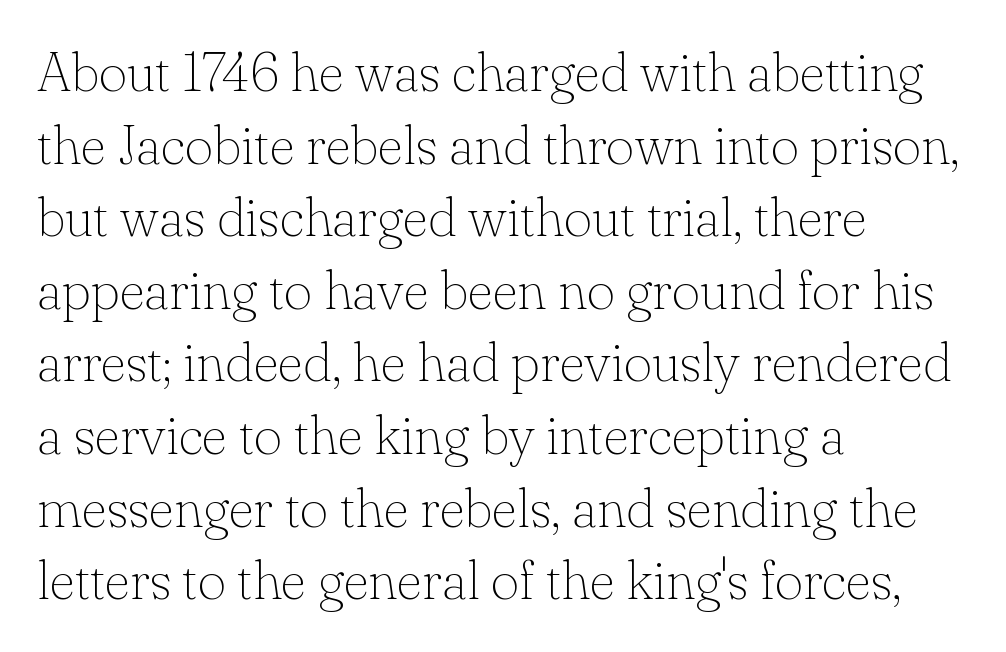
Type style note: has serifs. The line texture is even and compact thanks to regular tracking. Has an underline been added? It has not. A student would call this left alignment; a typographer would say flush left, rag right.
